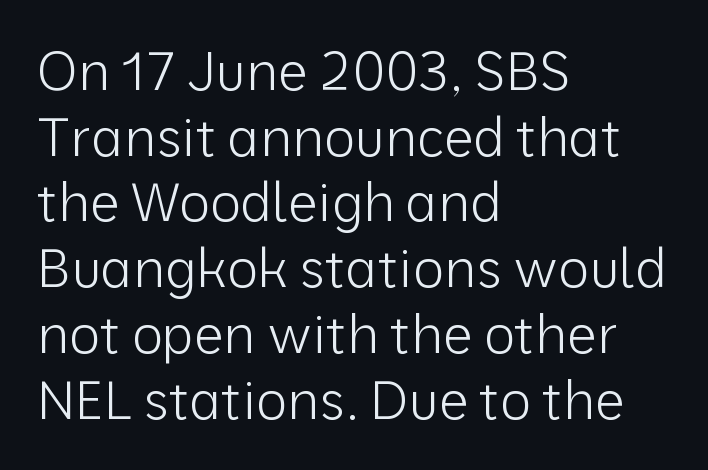
The image shows 53 px light sans-serif type, upright; set left-aligned, line spacing 1.24x, normal letter spacing, not underlined; low stroke contrast and a medium x-height.
